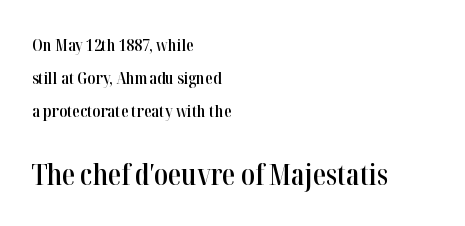
Q: Is the text bold? A: Semi-bold.
Q: Is the text italic (slanted)? A: No, it is upright.
Q: Is the typeface a serif or a sans-serif typeface? A: Serif.
Q: Is the text underlined? A: No.
Q: How is the paragraph aligned? A: Left-aligned.
Q: Is the spacing between letters normal or unusually wide? A: Normal.
Q: Is the spacing between lines tight, normal or loose? A: Loose.
Q: Which block of text is set in a larger size, the first (top) or the second (bottom)? A: The second (bottom) one.
Q: Width (condensed, normal, or wide)? A: Condensed.
Q: Stroke contrast? A: High.
Q: x-height? A: Medium.
Q: Monospaced? A: No.
